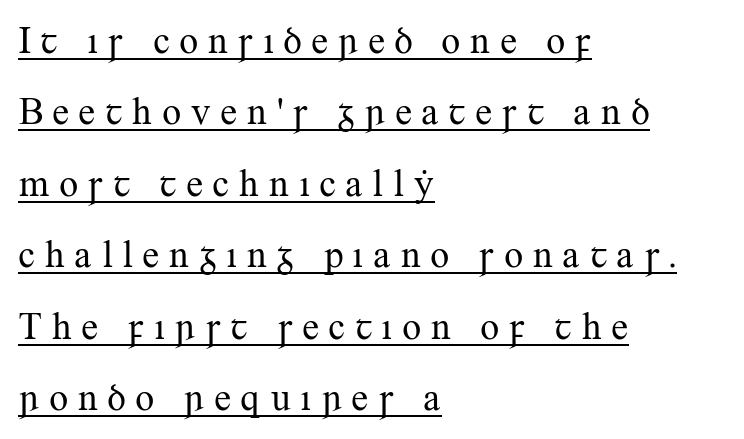
Q: Is the text bold? A: No.
Q: Is the text italic (slanted)? A: No, it is upright.
Q: Is the typeface a serif or a sans-serif typeface? A: Serif.
Q: Is the text underlined? A: Yes.
Q: How is the paragraph aligned? A: Left-aligned.
Q: Is the spacing between letters normal or unusually wide? A: Unusually wide.
Q: Width (condensed, normal, or wide)? A: Normal.
Q: Stroke contrast? A: Medium.
Q: x-height? A: Small.
Q: Monospaced? A: No.
